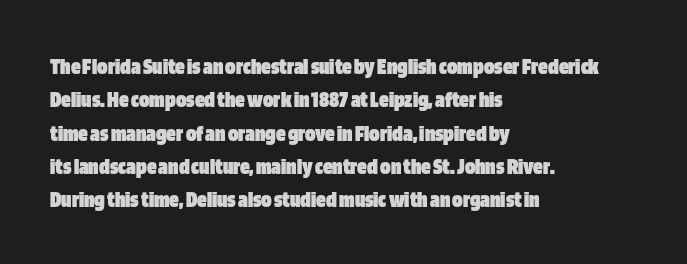
Q: Is the text bold? A: Yes.
Q: Is the text italic (slanted)? A: No, it is upright.
Q: Is the text underlined? A: No.
Q: How is the paragraph aligned? A: Left-aligned.
Q: Is the spacing between letters normal or unusually wide? A: Normal.
Q: Is the spacing between lines tight, normal or loose? A: Normal.
